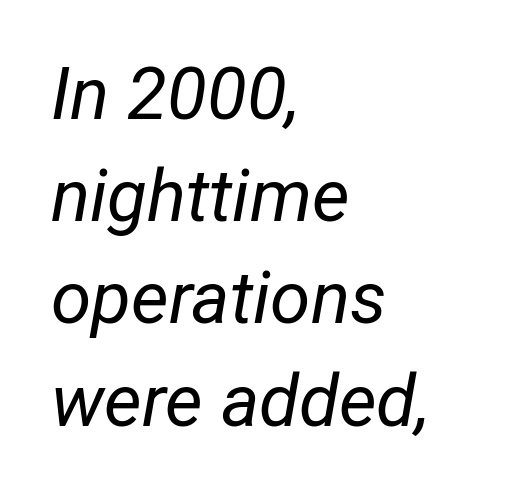
{"italic": "yes", "lean": "right", "slant_degrees": 12, "bold": "no", "weight": "regular", "width": "condensed", "stroke_contrast": "low", "x_height": "medium", "monospaced": "no", "underline": "no", "align": "left", "line_spacing": "normal", "line_spacing_ratio": 1.4, "letter_spacing": "normal", "letter_spacing_em": 0.0, "glyph_px": 73}
